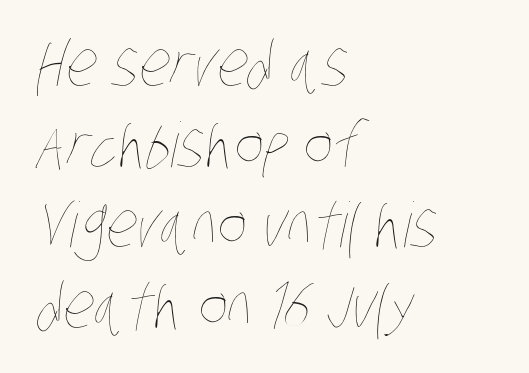
{"bold": "no", "weight": "thin", "width": "condensed", "stroke_contrast": "low", "x_height": "large", "monospaced": "no", "underline": "no", "align": "left", "line_spacing": "normal", "line_spacing_ratio": 1.3, "letter_spacing": "normal", "letter_spacing_em": 0.0, "glyph_px": 62}
